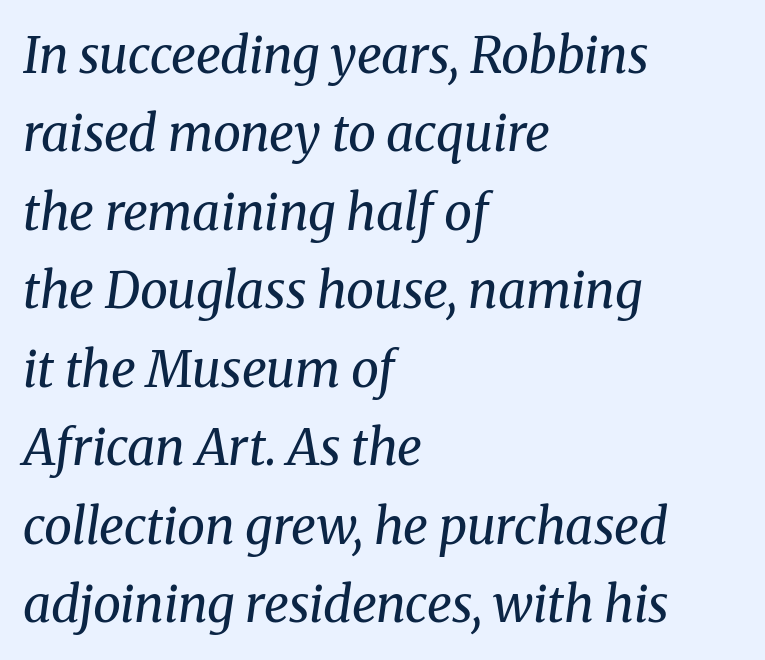
Q: Is the text bold? A: No.
Q: Is the text italic (slanted)? A: Yes, it leans right by about 8 degrees.
Q: Is the typeface a serif or a sans-serif typeface? A: Serif.
Q: Is the text underlined? A: No.
Q: How is the paragraph aligned? A: Left-aligned.
Q: Is the spacing between letters normal or unusually wide? A: Normal.
Q: Is the spacing between lines tight, normal or loose? A: Normal.
Q: Width (condensed, normal, or wide)? A: Normal.
Q: Stroke contrast? A: Medium.
Q: x-height? A: Medium.
Q: Monospaced? A: No.
